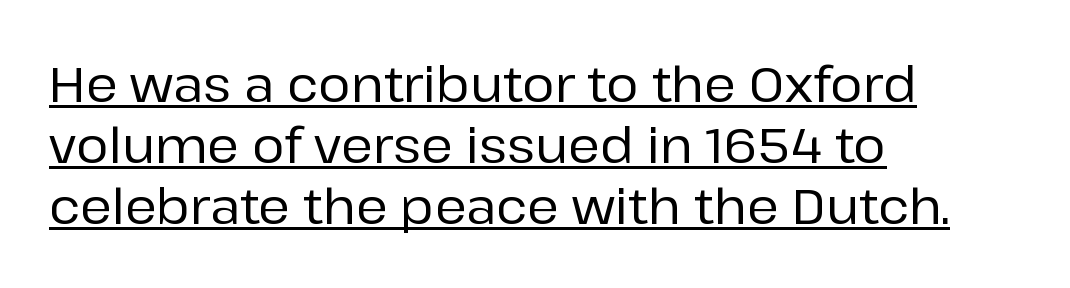
The image shows 49 px sans-serif type, upright; set left-aligned, line spacing 1.24x, normal letter spacing, underlined; low stroke contrast and a medium x-height.
